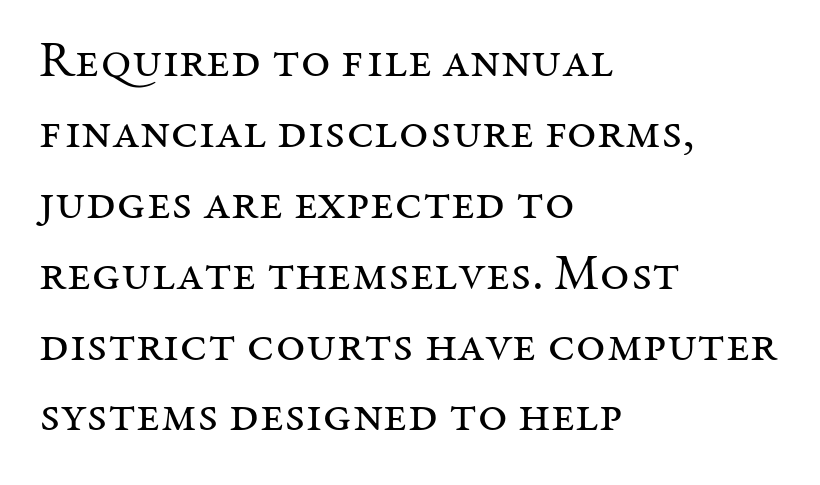
The image shows 51 px regular-weight serif type, upright; set left-aligned, normal line spacing (1.39x), normal letter spacing, not underlined; medium stroke contrast and a medium x-height.
